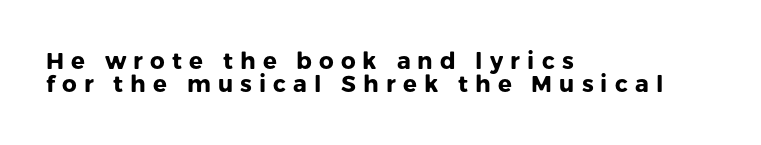
The typesetter chose a ragged-right arrangement here. Posture: vertical. Descenders are the only things crossing below the line. Look at the stroke-to-counter ratio: heavy, a bold.
